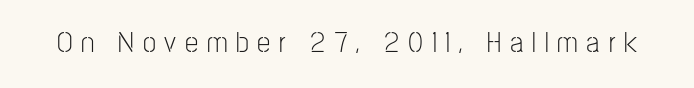
The type family on display is of the sans-serif kind. The lettering stays uniformly vertical, giving the passage a roman look. The passage shown has open, widely tracked lettering throughout. The baseline area is clear.
